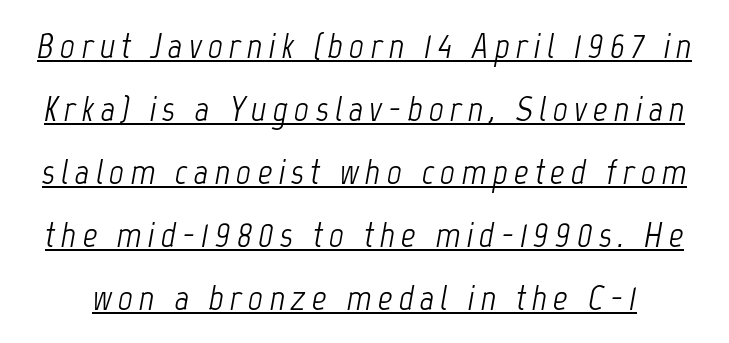
Q: Is the text bold? A: No.
Q: Is the text italic (slanted)? A: Yes, it leans right by about 12 degrees.
Q: Is the text underlined? A: Yes.
Q: Width (condensed, normal, or wide)? A: Condensed.
Q: Stroke contrast? A: Low.
Q: x-height? A: Medium.
Q: Monospaced? A: No.
